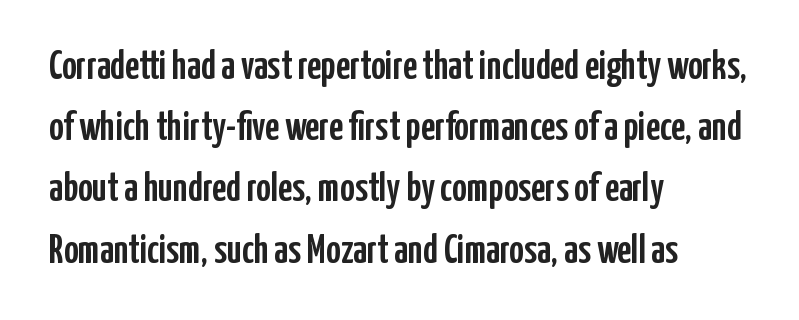
The image shows 40 px condensed sans-serif type, upright; set left-aligned, normal line spacing (1.53x), normal letter spacing, not underlined; low stroke contrast and a medium x-height.
